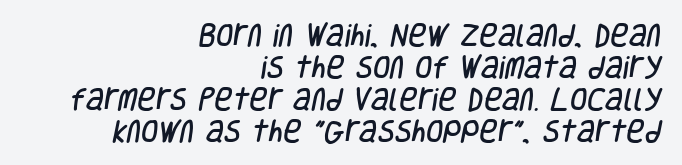
Whoever set this chose a conventional vertical rhythm. In terms of letterspacing, this is plain default setting. The rag falls on the left side of this text block. Descenders are the only things crossing below the line.
